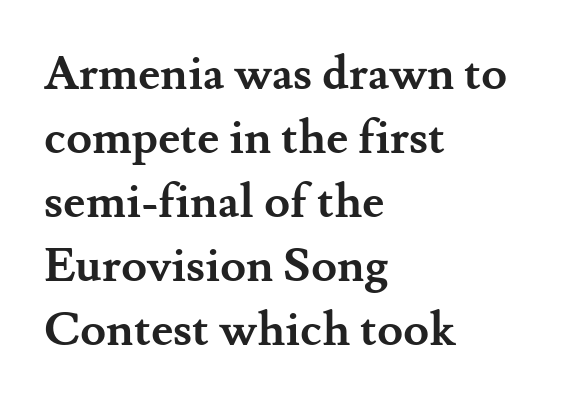
Visually the block forms a straight wall on the left and a jagged coastline on the right. The type family on display is of the serif kind. Does the weight exceed regular? Yes, all the way to bold. The type sits square on the baseline with zero lean. Letters rest on an invisible, unmarked baseline. The rendering keeps characters at their native spacing.
